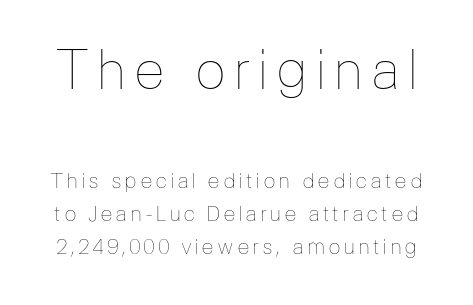
The face used here is proportionally spaced, like ordinary book or web type. Has an underline been added? It has not. This is not heavy type; no bold has been used. You can tell it's not italic because the verticals are truly vertical. Which of the two is more prominent by size? The first, at the top.
